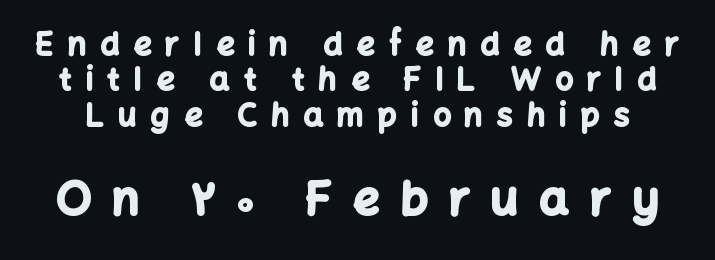
Q: Is the text bold? A: Yes.
Q: Is the text italic (slanted)? A: No, it is upright.
Q: Is the typeface a serif or a sans-serif typeface? A: Sans-serif.
Q: Is the text underlined? A: No.
Q: Is the spacing between letters normal or unusually wide? A: Unusually wide.
Q: Is the spacing between lines tight, normal or loose? A: Tight.
Q: Which block of text is set in a larger size, the first (top) or the second (bottom)? A: The second (bottom) one.
Q: Width (condensed, normal, or wide)? A: Normal.
Q: Stroke contrast? A: Low.
Q: x-height? A: Medium.
Q: Monospaced? A: No.
